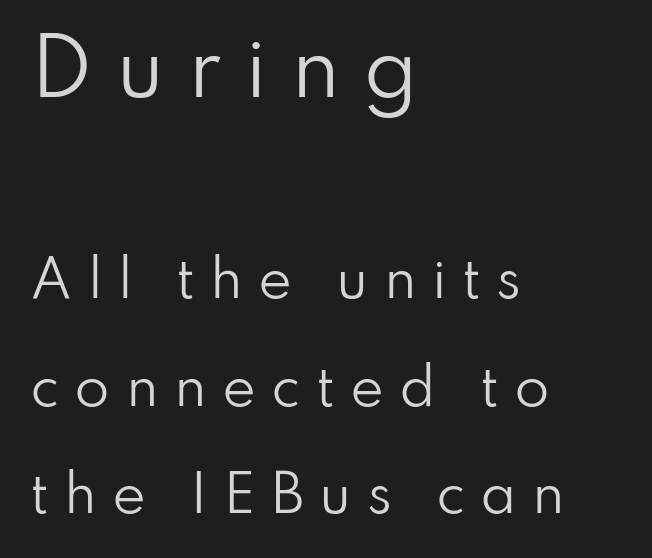
Q: Is the text bold? A: No.
Q: Is the text italic (slanted)? A: No, it is upright.
Q: Is the typeface a serif or a sans-serif typeface? A: Sans-serif.
Q: Is the text underlined? A: No.
Q: How is the paragraph aligned? A: Left-aligned.
Q: Is the spacing between letters normal or unusually wide? A: Unusually wide.
Q: Is the spacing between lines tight, normal or loose? A: Loose.
Q: Which block of text is set in a larger size, the first (top) or the second (bottom)? A: The first (top) one.
Q: Width (condensed, normal, or wide)? A: Normal.
Q: Stroke contrast? A: Low.
Q: x-height? A: Small.
Q: Monospaced? A: No.
